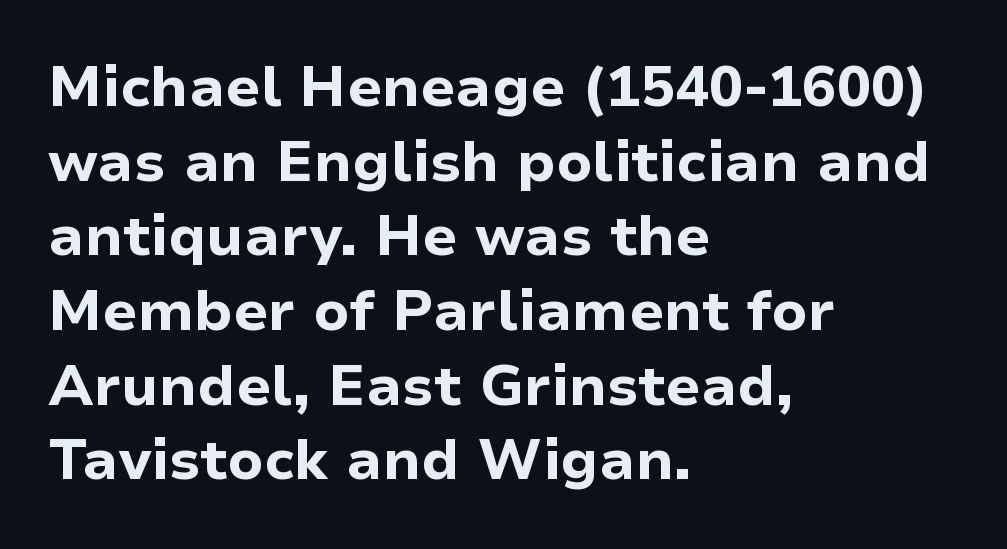
The image shows 57 px bold sans-serif type, upright; set left-aligned, normal line spacing (1.31x), normal letter spacing, not underlined; low stroke contrast and a medium x-height.
